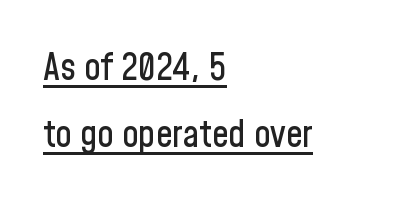
Q: Is the text italic (slanted)? A: No, it is upright.
Q: Is the typeface a serif or a sans-serif typeface? A: Sans-serif.
Q: Is the text underlined? A: Yes.
Q: How is the paragraph aligned? A: Left-aligned.
Q: Is the spacing between letters normal or unusually wide? A: Normal.
Q: Width (condensed, normal, or wide)? A: Condensed.
Q: Stroke contrast? A: Low.
Q: x-height? A: Medium.
Q: Monospaced? A: No.
